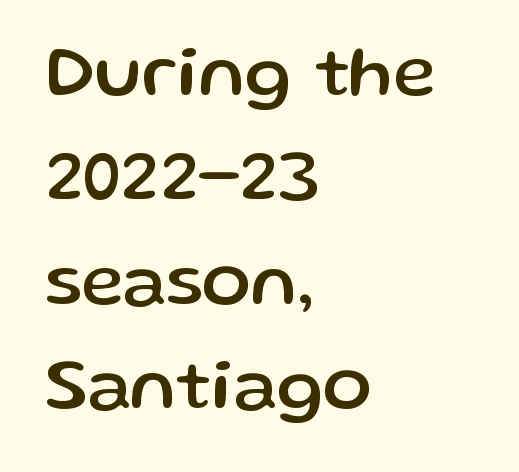
The image shows 73 px sans-serif type, upright; set left-aligned, normal line spacing (1.43x), normal letter spacing, not underlined; low stroke contrast and a medium x-height.
